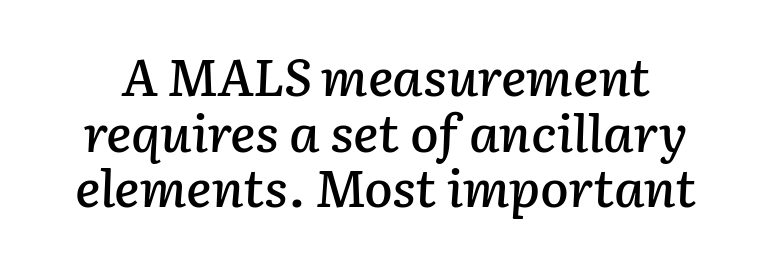
Q: Is the text italic (slanted)? A: Yes, it leans right by about 2 degrees.
Q: Is the text underlined? A: No.
Q: Is the spacing between letters normal or unusually wide? A: Normal.
Q: Is the spacing between lines tight, normal or loose? A: Tight.
Q: Width (condensed, normal, or wide)? A: Normal.
Q: Stroke contrast? A: Low.
Q: x-height? A: Medium.
Q: Monospaced? A: No.
